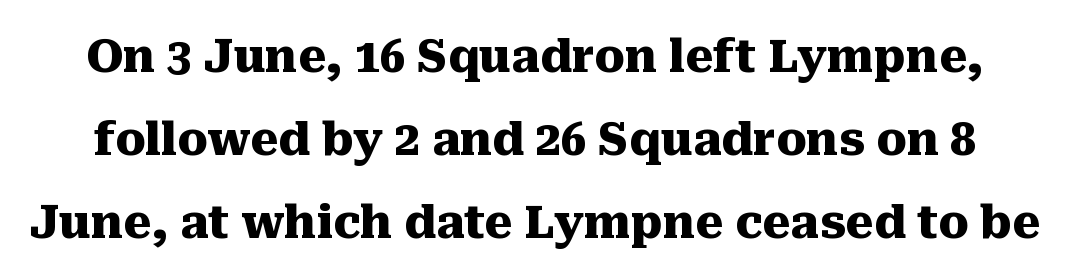
A serif font was chosen for this passage. Any mark beneath the type? The region is blank. Between one letter and the next there's only the usual sliver of space. Note the varied advance widths — an 'i' is clearly narrower than an 'm'. As a designer I'd log this as weight 700, bold. Every stem runs plumb, perpendicular to the baseline.
